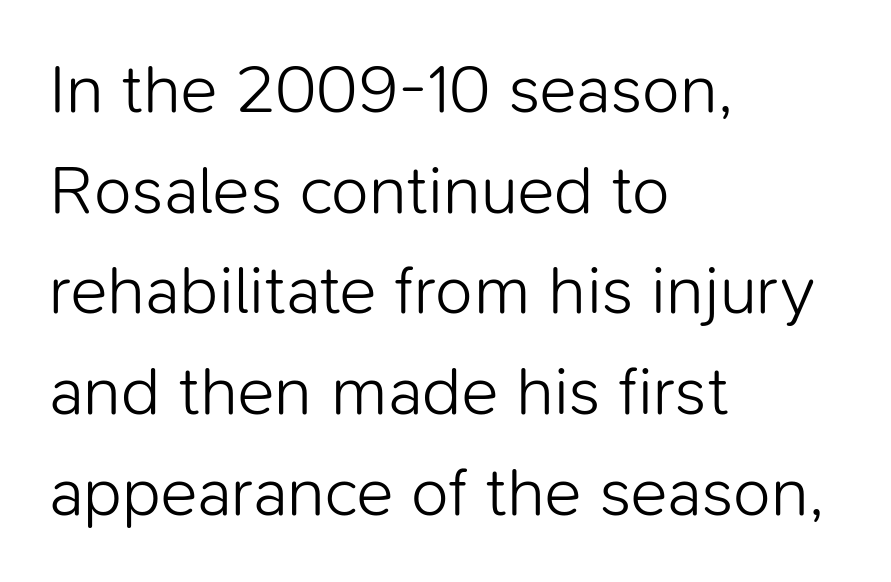
The image shows 69 px light sans-serif type, upright; set left-aligned, normal line spacing (1.46x), normal letter spacing, not underlined; low stroke contrast and a medium x-height.
